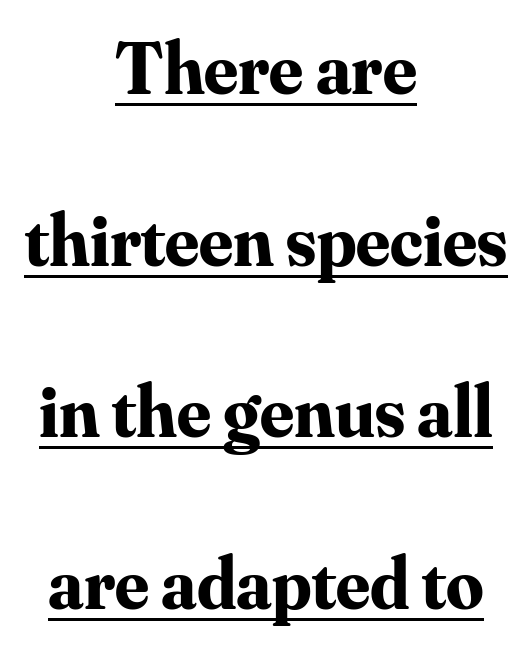
{"serif": "yes", "italic": "no", "bold": "yes", "weight": "bold", "width": "normal", "stroke_contrast": "medium", "x_height": "small", "monospaced": "no", "underline": "yes", "align": "center", "line_spacing": "loose", "line_spacing_ratio": 2.32, "letter_spacing": "normal", "letter_spacing_em": 0.0, "glyph_px": 74}
